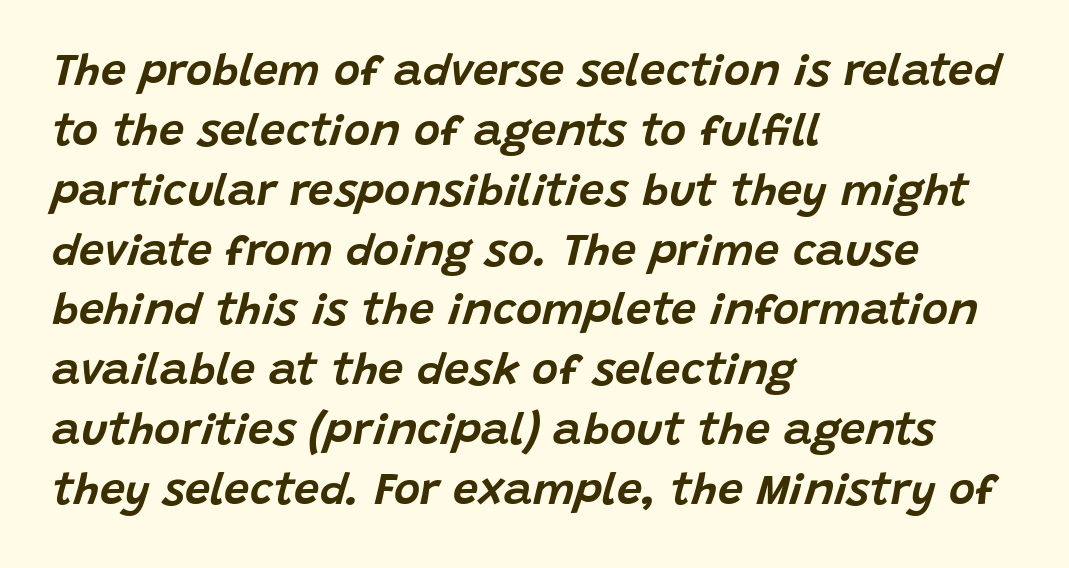
{"italic": "yes", "lean": "right", "slant_degrees": 15, "width": "normal", "stroke_contrast": "low", "x_height": "large", "monospaced": "no", "underline": "no", "align": "left", "line_spacing": "normal", "line_spacing_ratio": 1.33, "letter_spacing": "normal", "letter_spacing_em": 0.0, "glyph_px": 45}
